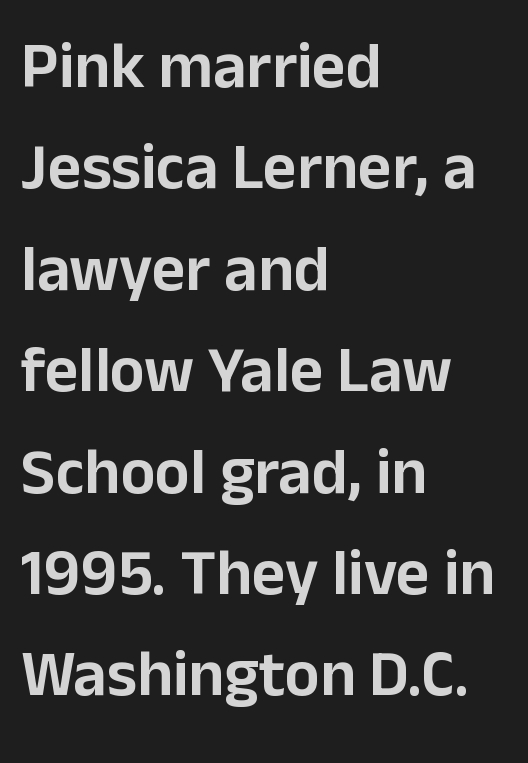
{"serif": "no", "italic": "no", "width": "normal", "stroke_contrast": "low", "x_height": "medium", "monospaced": "no", "underline": "no", "align": "left", "line_spacing": "normal", "line_spacing_ratio": 1.56, "letter_spacing": "normal", "letter_spacing_em": 0.0, "glyph_px": 65}
